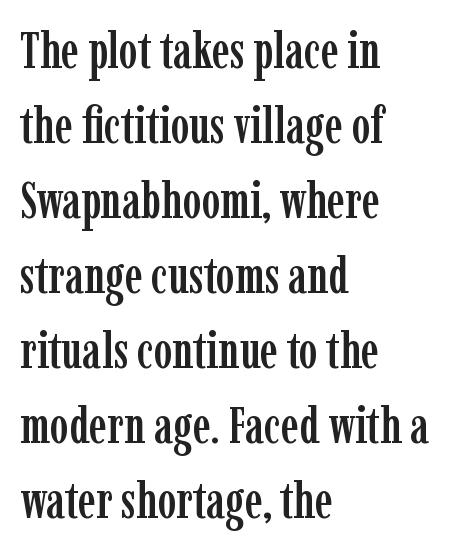
{"serif": "yes", "italic": "no", "width": "condensed", "stroke_contrast": "low", "x_height": "medium", "monospaced": "no", "underline": "no", "align": "left", "line_spacing": "normal", "line_spacing_ratio": 1.5, "letter_spacing": "normal", "letter_spacing_em": 0.0, "glyph_px": 50}
